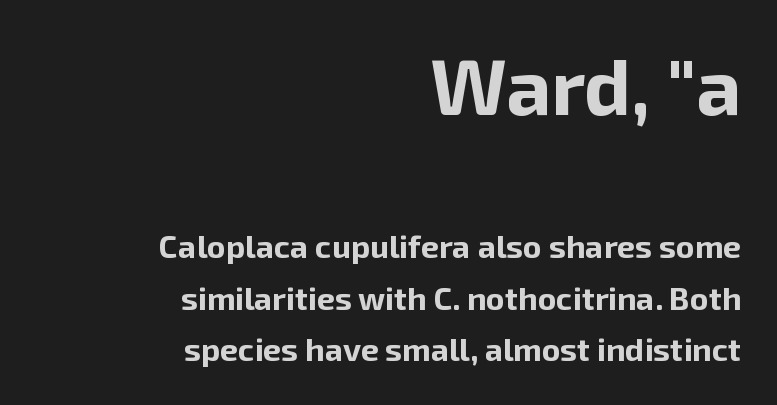
{"serif": "no", "italic": "no", "bold": "yes", "weight": "bold", "width": "normal", "stroke_contrast": "low", "x_height": "medium", "monospaced": "no", "underline": "no", "align": "right", "line_spacing": "normal", "line_spacing_ratio": 1.61, "letter_spacing": "normal", "letter_spacing_em": 0.0, "larger_block": "first", "size_ratio": 2.47, "glyph_px": 79}
